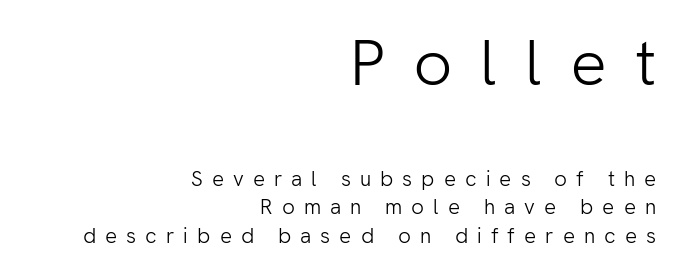
The image shows 64 px light sans-serif type, upright; set right-aligned, normal line spacing (1.38x), unusually wide letter spacing (+0.43 em), not underlined; the first (top) block is 3.05x larger; low stroke contrast and a medium x-height.
